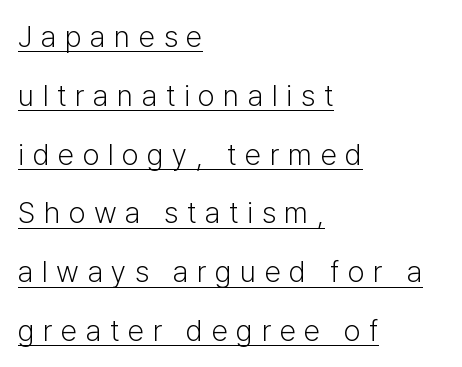
{"serif": "no", "italic": "no", "bold": "no", "weight": "light", "width": "normal", "stroke_contrast": "low", "x_height": "medium", "monospaced": "no", "underline": "yes", "align": "left", "line_spacing": "loose", "line_spacing_ratio": 1.96, "letter_spacing": "wide", "letter_spacing_em": 0.28, "glyph_px": 30}
